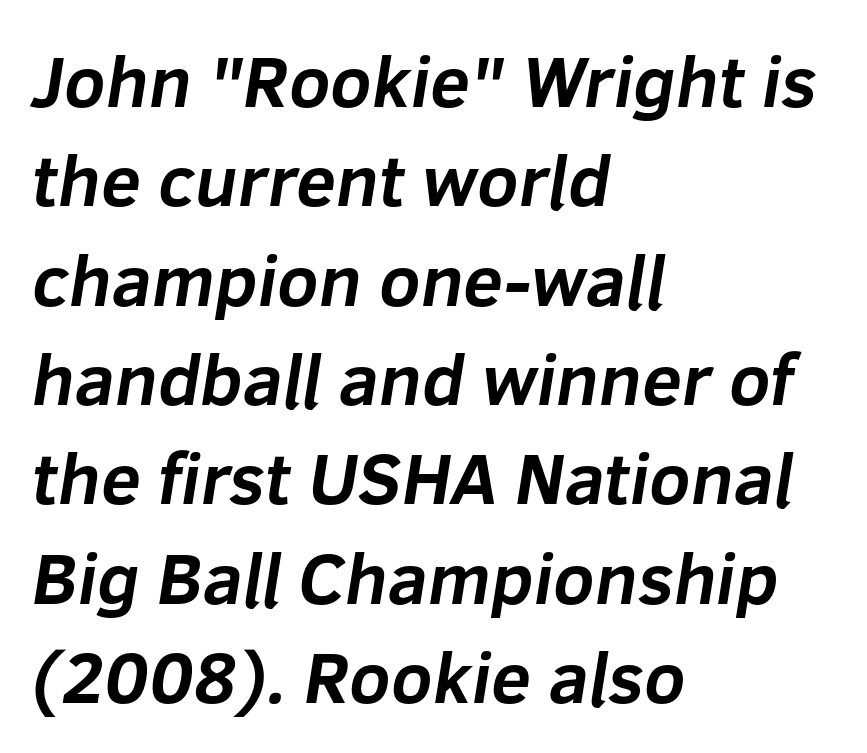
Q: Is the text bold? A: Yes.
Q: Is the typeface a serif or a sans-serif typeface? A: Sans-serif.
Q: Is the text underlined? A: No.
Q: How is the paragraph aligned? A: Left-aligned.
Q: Is the spacing between letters normal or unusually wide? A: Normal.
Q: Is the spacing between lines tight, normal or loose? A: Normal.
Q: Width (condensed, normal, or wide)? A: Normal.
Q: Stroke contrast? A: Low.
Q: x-height? A: Medium.
Q: Monospaced? A: No.
